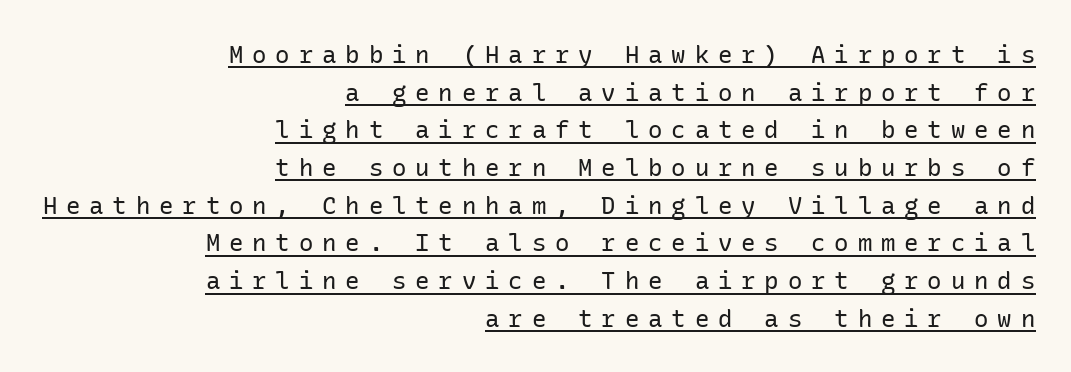
{"italic": "no", "bold": "no", "underline": "yes", "align": "right", "line_spacing": "normal", "line_spacing_ratio": 1.57, "letter_spacing": "wide", "letter_spacing_em": 0.37, "glyph_px": 24}
